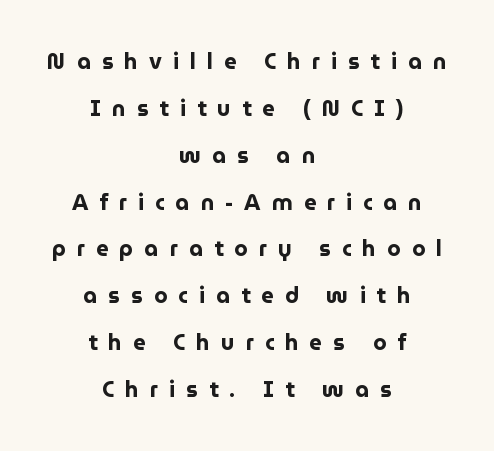
{"italic": "no", "bold": "yes", "underline": "no", "align": "center", "line_spacing": "loose", "line_spacing_ratio": 2.13, "letter_spacing": "wide", "letter_spacing_em": 0.5, "glyph_px": 22}
